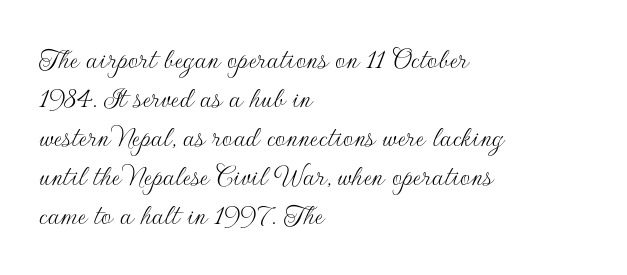
Q: Is the text bold? A: No.
Q: Is the text italic (slanted)? A: Yes.
Q: Is the typeface a serif or a sans-serif typeface? A: Sans-serif.
Q: Is the text underlined? A: No.
Q: How is the paragraph aligned? A: Left-aligned.
Q: Is the spacing between letters normal or unusually wide? A: Normal.
Q: Width (condensed, normal, or wide)? A: Normal.
Q: Stroke contrast? A: Low.
Q: x-height? A: Small.
Q: Monospaced? A: No.
